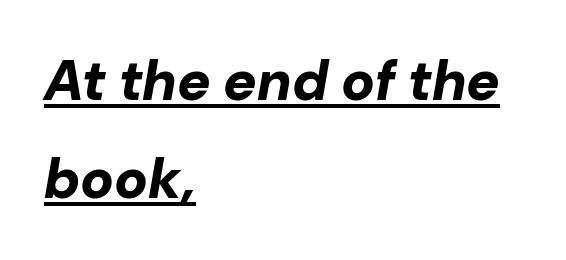
Q: Is the text bold? A: Yes.
Q: Is the text italic (slanted)? A: Yes, it leans right by about 10 degrees.
Q: Is the text underlined? A: Yes.
Q: How is the paragraph aligned? A: Left-aligned.
Q: Is the spacing between letters normal or unusually wide? A: Normal.
Q: Width (condensed, normal, or wide)? A: Normal.
Q: Stroke contrast? A: Low.
Q: x-height? A: Medium.
Q: Monospaced? A: No.
